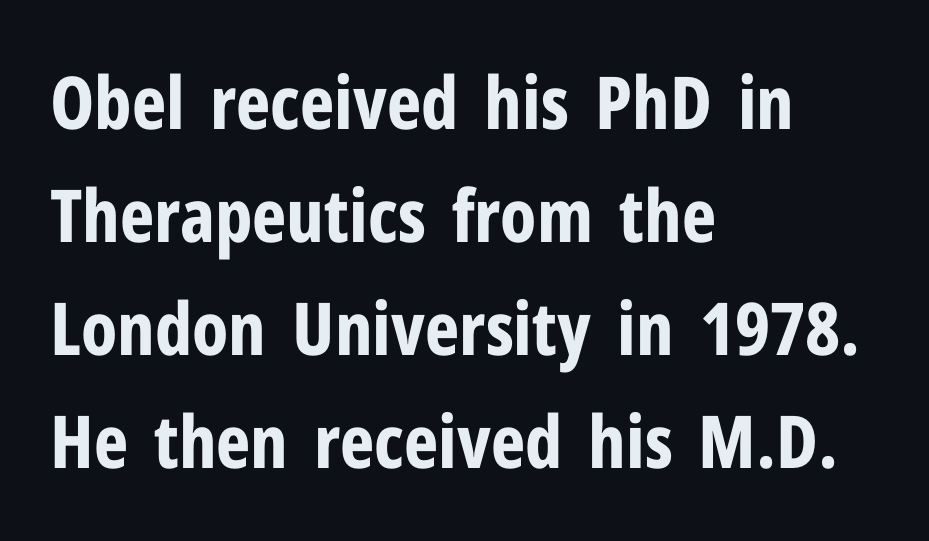
Q: Is the text bold? A: Yes.
Q: Is the text italic (slanted)? A: No, it is upright.
Q: Is the typeface a serif or a sans-serif typeface? A: Sans-serif.
Q: Is the text underlined? A: No.
Q: How is the paragraph aligned? A: Left-aligned.
Q: Is the spacing between letters normal or unusually wide? A: Normal.
Q: Is the spacing between lines tight, normal or loose? A: Normal.
Q: Width (condensed, normal, or wide)? A: Condensed.
Q: Stroke contrast? A: Low.
Q: x-height? A: Medium.
Q: Monospaced? A: No.
